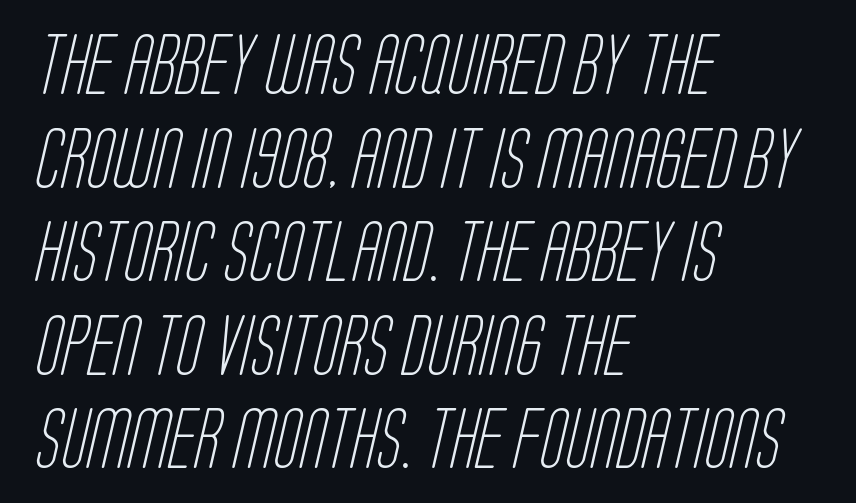
{"serif": "no", "bold": "no", "weight": "light", "width": "condensed", "stroke_contrast": "low", "x_height": "large", "monospaced": "no", "underline": "no", "align": "left", "line_spacing": "normal", "line_spacing_ratio": 1.56, "letter_spacing": "normal", "letter_spacing_em": 0.0, "glyph_px": 60}
